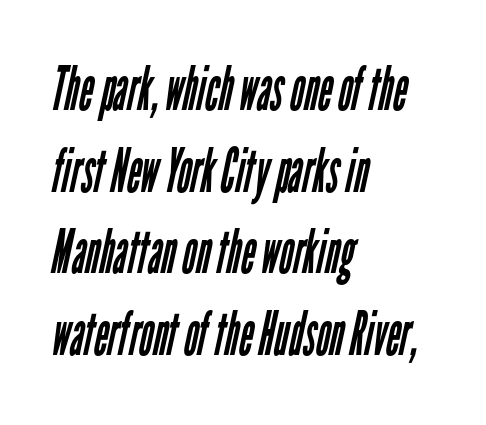
The image shows 61 px regular-weight, condensed sans-serif type; set left-aligned, normal line spacing (1.34x), normal letter spacing, not underlined; low stroke contrast and a medium x-height.
